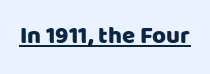
Q: Is the text italic (slanted)? A: No, it is upright.
Q: Is the text underlined? A: Yes.
Q: Is the spacing between letters normal or unusually wide? A: Normal.
